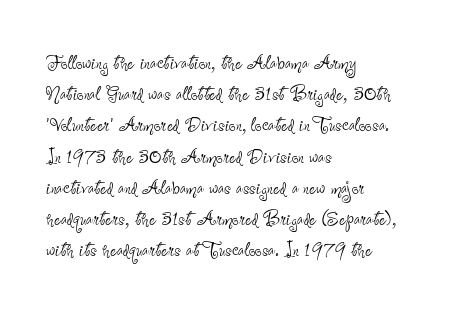
{"bold": "no", "underline": "no", "align": "left", "line_spacing": "normal", "line_spacing_ratio": 1.3, "letter_spacing": "normal", "letter_spacing_em": 0.0, "glyph_px": 24}
